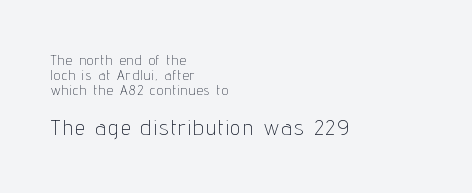
Q: Is the text bold? A: No.
Q: Is the text italic (slanted)? A: No, it is upright.
Q: Is the text underlined? A: No.
Q: How is the paragraph aligned? A: Left-aligned.
Q: Is the spacing between lines tight, normal or loose? A: Tight.
Q: Which block of text is set in a larger size, the first (top) or the second (bottom)? A: The second (bottom) one.
